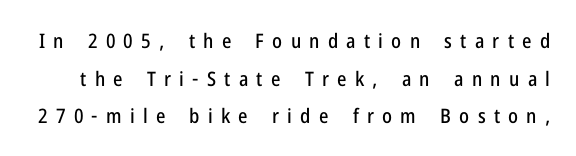
The image shows 20 px text type, upright; set line spacing 1.88x, unusually wide letter spacing (+0.41 em), not underlined.
